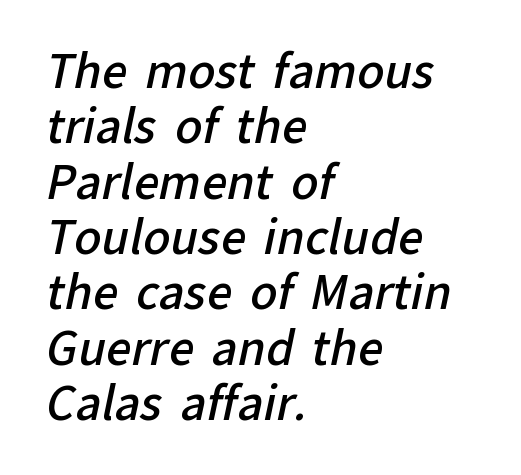
Q: Is the text bold? A: Semi-bold.
Q: Is the typeface a serif or a sans-serif typeface? A: Sans-serif.
Q: Is the text underlined? A: No.
Q: How is the paragraph aligned? A: Left-aligned.
Q: Is the spacing between letters normal or unusually wide? A: Normal.
Q: Width (condensed, normal, or wide)? A: Normal.
Q: Stroke contrast? A: Low.
Q: x-height? A: Medium.
Q: Monospaced? A: No.
